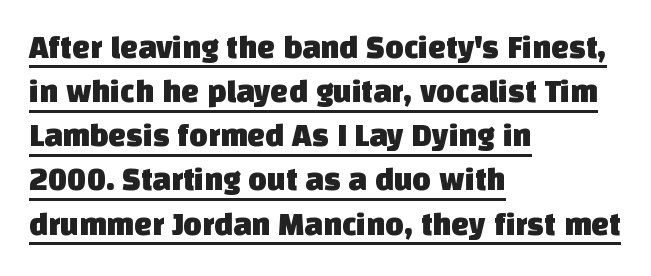
Q: Is the typeface a serif or a sans-serif typeface? A: Sans-serif.
Q: Is the text underlined? A: Yes.
Q: How is the paragraph aligned? A: Left-aligned.
Q: Is the spacing between letters normal or unusually wide? A: Normal.
Q: Is the spacing between lines tight, normal or loose? A: Normal.
Q: Width (condensed, normal, or wide)? A: Normal.
Q: Stroke contrast? A: Low.
Q: x-height? A: Large.
Q: Monospaced? A: No.
